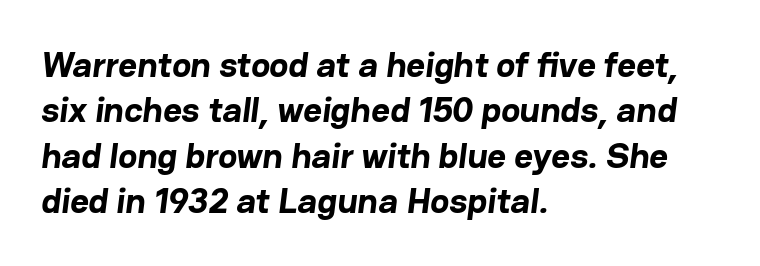
A bare baseline throughout the passage. There is no visible air inserted between adjacent glyphs. Is the type bold? Yes — the strokes are clearly thick and heavy. What kind of face is this? One without serifs — a sans.
